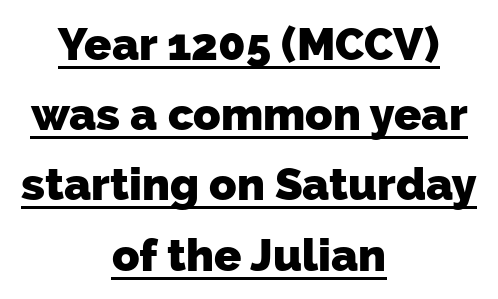
Q: Is the text bold? A: Yes.
Q: Is the typeface a serif or a sans-serif typeface? A: Sans-serif.
Q: Is the text underlined? A: Yes.
Q: How is the paragraph aligned? A: Centered.
Q: Is the spacing between letters normal or unusually wide? A: Normal.
Q: Is the spacing between lines tight, normal or loose? A: Normal.
Q: Width (condensed, normal, or wide)? A: Normal.
Q: Stroke contrast? A: Low.
Q: x-height? A: Medium.
Q: Monospaced? A: No.
